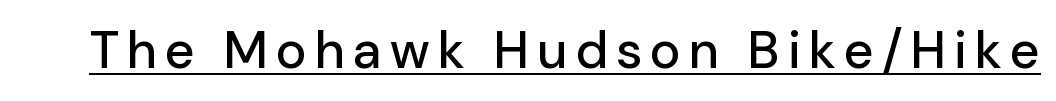
{"serif": "no", "italic": "no", "width": "normal", "stroke_contrast": "low", "x_height": "medium", "monospaced": "no", "underline": "yes", "glyph_px": 52}
